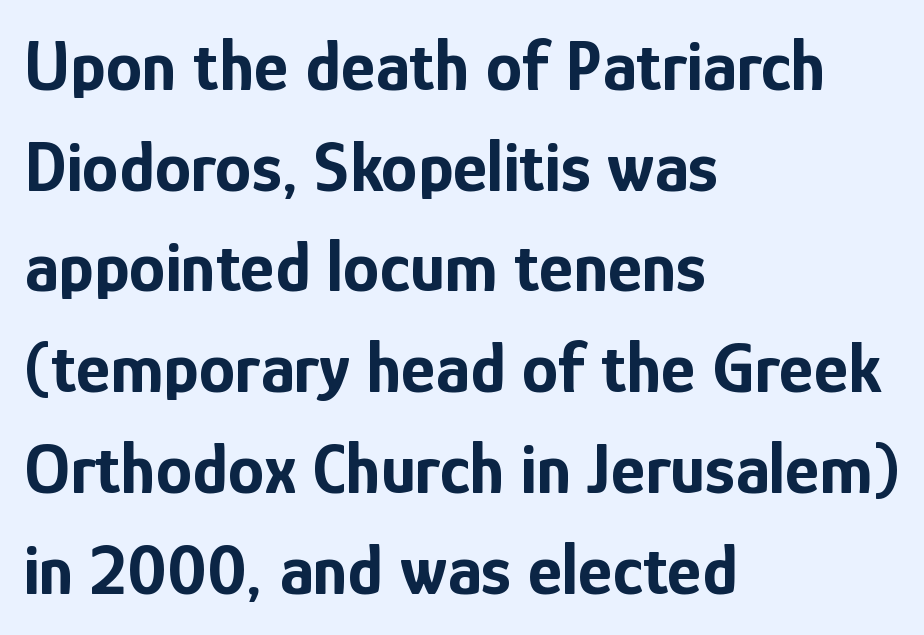
A typesetter would call this proportional, since set widths differ per character. These lines carry a lot of weight — the face is fully bold. The gaps between neighbouring characters are ordinary and unremarkable. Evenly set lines give the paragraph a standard silhouette. Are there feet on the stems? There aren't — it's a sans.
